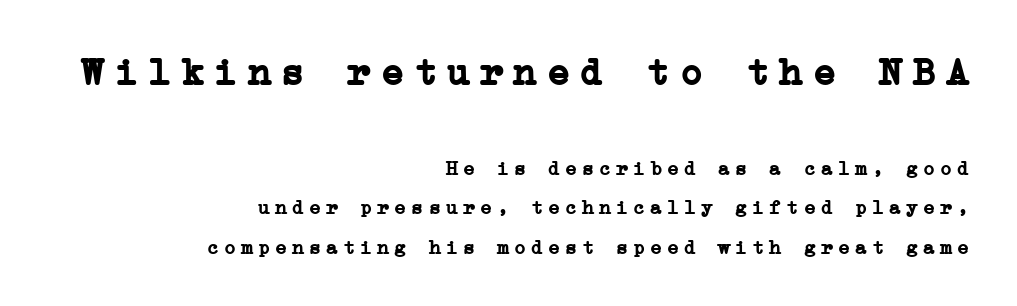
The image shows 39 px semibold serif type, upright; set right-aligned, loose line spacing (1.97x), unusually wide letter spacing (+0.25 em), not underlined; the first (top) block is 1.95x larger; low stroke contrast and a medium x-height.
